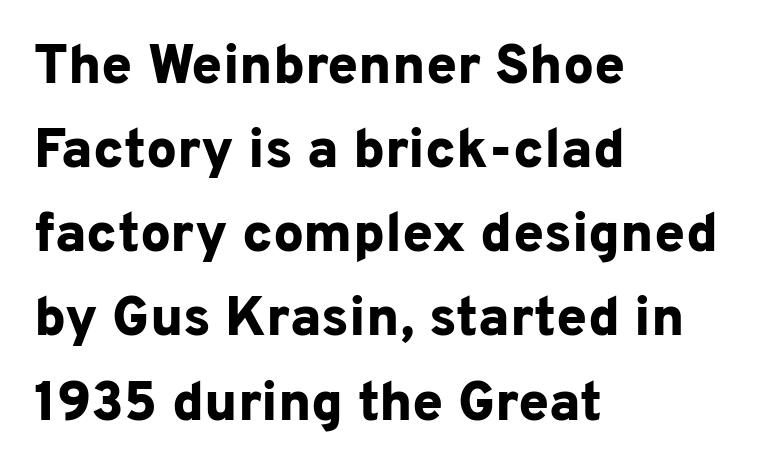
Q: Is the text bold? A: Yes.
Q: Is the text italic (slanted)? A: No, it is upright.
Q: Is the typeface a serif or a sans-serif typeface? A: Sans-serif.
Q: Is the text underlined? A: No.
Q: How is the paragraph aligned? A: Left-aligned.
Q: Is the spacing between letters normal or unusually wide? A: Normal.
Q: Is the spacing between lines tight, normal or loose? A: Normal.
Q: Width (condensed, normal, or wide)? A: Normal.
Q: Stroke contrast? A: Low.
Q: x-height? A: Medium.
Q: Monospaced? A: No.
